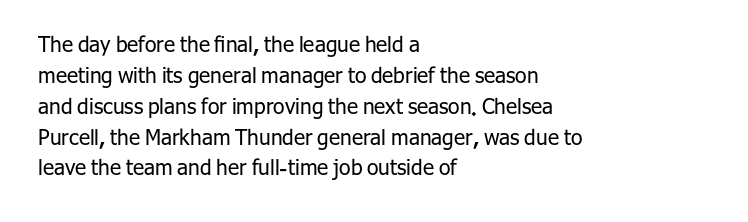
Q: Is the text bold? A: No.
Q: Is the text italic (slanted)? A: No, it is upright.
Q: Is the text underlined? A: No.
Q: How is the paragraph aligned? A: Left-aligned.
Q: Is the spacing between letters normal or unusually wide? A: Normal.
Q: Is the spacing between lines tight, normal or loose? A: Normal.
